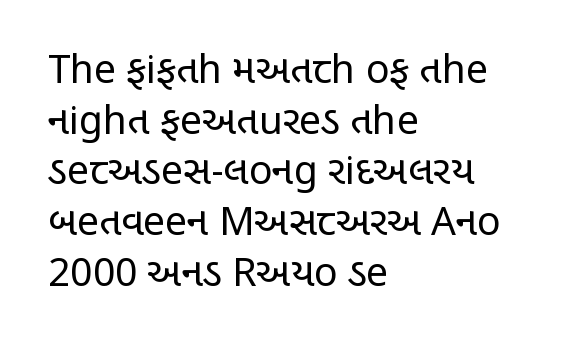
The typesetting does not lean heavy: it is not bold. The characters display no serif detailing; their extremities are plain. The space beneath each line is pristine and unruled. Vertical strokes here are truly vertical. Notice how the passage keeps a crisp vertical edge on the left only. The face used here is proportionally spaced, like ordinary book or web type.
